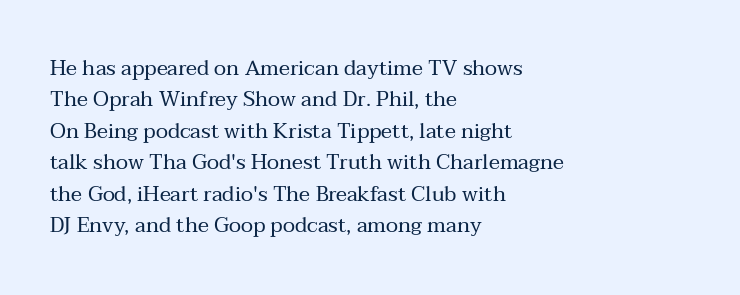
Each row of text sits above clean, open space. Italic? Not at all — the glyphs are vertical. Typeset ragged right — the left edge is the straight one. Each word holds together tightly as a unit, with standard inter-letter gaps. Interline gaps are of average width in this sample.
